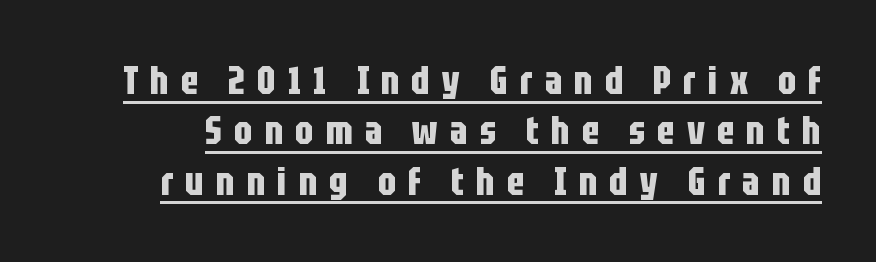
The image shows 39 px bold, condensed sans-serif type, upright; set normal line spacing (1.29x), unusually wide letter spacing (+0.31 em), underlined; low stroke contrast and a large x-height.
